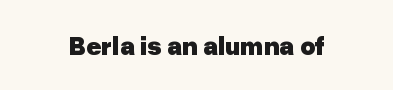
Only glyphs here, with clear space below each row. Rendered with straight, roman letterforms. The glyphs have the mass of a bold cut. Observe the ordinary spacing: letters are neighbours, not strangers.
